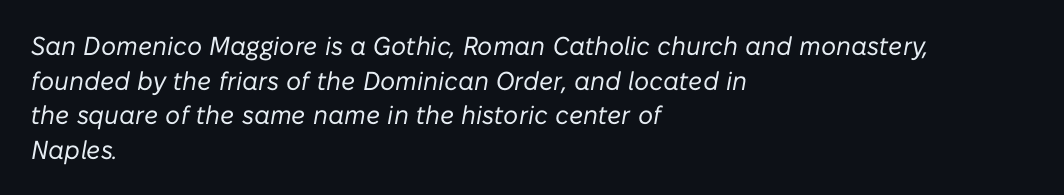
Is the stroke heavy? The answer is a plain regular-or-lighter. The lines in this sample share a left origin and differ only in where they stop. Does the lettering tilt? It does — this is italic. Quick note: underline off. Each new line begins a customary step beneath the previous one. Short note: letters normally spaced.
